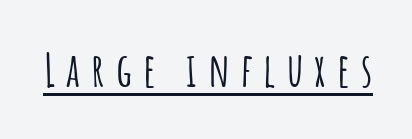
Q: Is the text italic (slanted)? A: No, it is upright.
Q: Is the typeface a serif or a sans-serif typeface? A: Sans-serif.
Q: Is the text underlined? A: Yes.
Q: Is the spacing between letters normal or unusually wide? A: Unusually wide.
Q: Width (condensed, normal, or wide)? A: Condensed.
Q: Stroke contrast? A: Low.
Q: x-height? A: Large.
Q: Monospaced? A: No.
